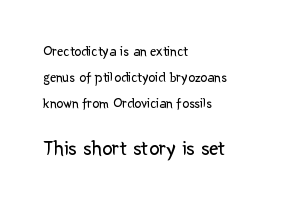
The image shows 21 px text type, upright; set left-aligned, line spacing 1.84x, normal letter spacing, not underlined; the second (bottom) block is 1.5x larger.
